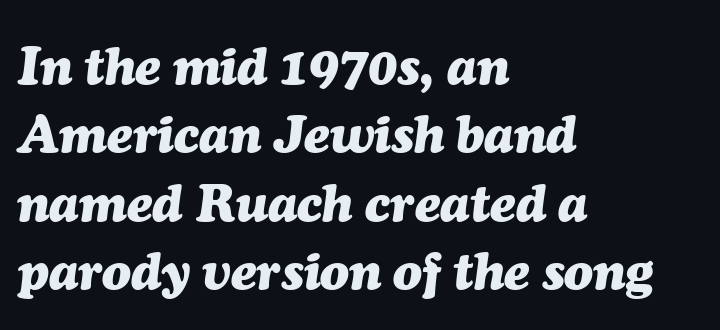
Q: Is the text bold? A: Yes.
Q: Is the text italic (slanted)? A: Yes, it leans right by about 7 degrees.
Q: Is the text underlined? A: No.
Q: How is the paragraph aligned? A: Left-aligned.
Q: Is the spacing between letters normal or unusually wide? A: Normal.
Q: Is the spacing between lines tight, normal or loose? A: Normal.
Q: Width (condensed, normal, or wide)? A: Normal.
Q: Stroke contrast? A: Medium.
Q: x-height? A: Medium.
Q: Monospaced? A: No.
